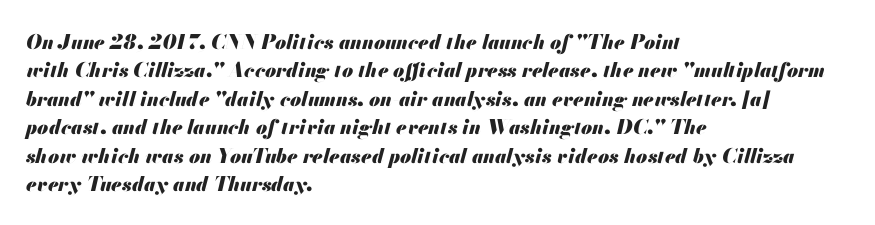
Q: Is the text bold? A: Yes.
Q: Is the text italic (slanted)? A: Yes, it leans right by about 13 degrees.
Q: Is the text underlined? A: No.
Q: How is the paragraph aligned? A: Left-aligned.
Q: Is the spacing between letters normal or unusually wide? A: Normal.
Q: Is the spacing between lines tight, normal or loose? A: Normal.
